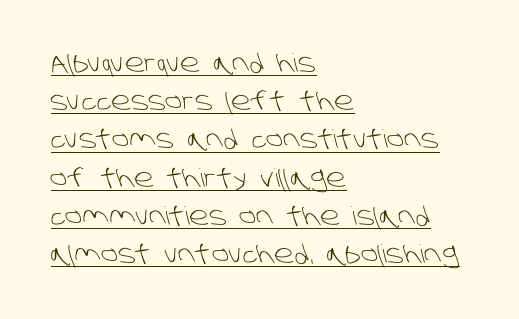
{"bold": "no", "underline": "yes", "align": "left", "line_spacing": "normal", "line_spacing_ratio": 1.53, "letter_spacing": "normal", "letter_spacing_em": 0.0, "glyph_px": 25}
